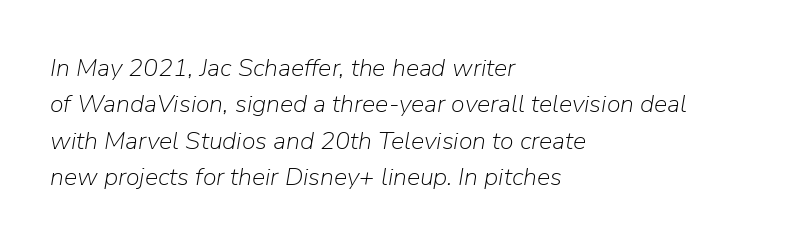
The image shows 25 px text type, italic (leaning right); set left-aligned, normal line spacing (1.46x), normal letter spacing, not underlined.
